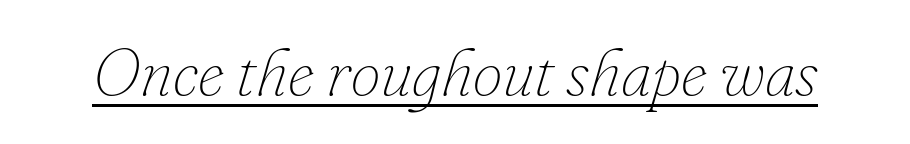
Q: Is the text bold? A: No.
Q: Is the text italic (slanted)? A: Yes, it leans right by about 16 degrees.
Q: Is the text underlined? A: Yes.
Q: Is the spacing between letters normal or unusually wide? A: Normal.
Q: Width (condensed, normal, or wide)? A: Normal.
Q: Stroke contrast? A: Low.
Q: x-height? A: Small.
Q: Monospaced? A: No.
